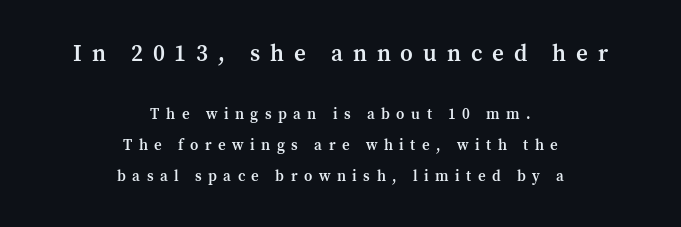
Q: Is the text bold? A: Semi-bold.
Q: Is the text italic (slanted)? A: No, it is upright.
Q: Is the text underlined? A: No.
Q: How is the paragraph aligned? A: Centered.
Q: Is the spacing between letters normal or unusually wide? A: Unusually wide.
Q: Is the spacing between lines tight, normal or loose? A: Loose.
Q: Which block of text is set in a larger size, the first (top) or the second (bottom)? A: The first (top) one.
